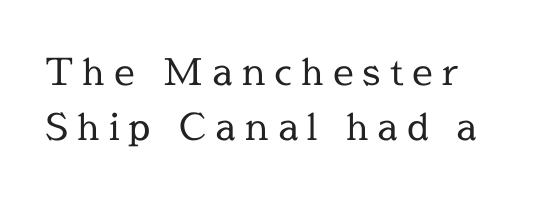
Q: Is the text bold? A: No.
Q: Is the text italic (slanted)? A: No, it is upright.
Q: Is the typeface a serif or a sans-serif typeface? A: Serif.
Q: Is the text underlined? A: No.
Q: Is the spacing between letters normal or unusually wide? A: Unusually wide.
Q: Is the spacing between lines tight, normal or loose? A: Normal.
Q: Width (condensed, normal, or wide)? A: Normal.
Q: x-height? A: Medium.
Q: Monospaced? A: No.
